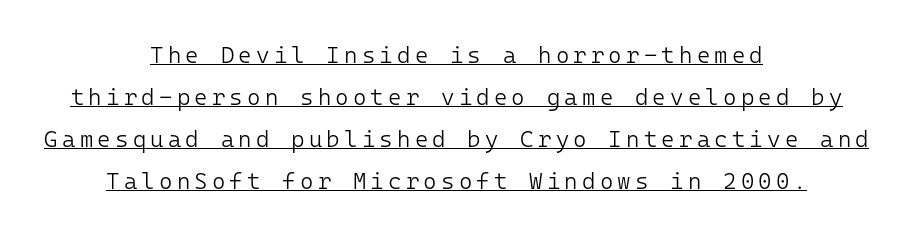
A student would call this center alignment; a typographer would say set centered. This is underlined copy, the kind a proofreader might mark for attention. The letters stand upright; this is a roman face. These glyphs show unthickened strokes, regular width or finer.
